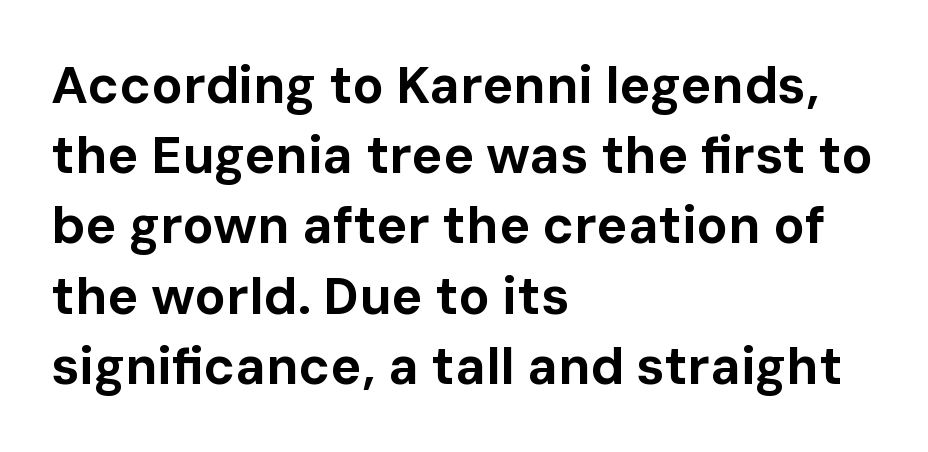
Q: Is the text bold? A: Yes.
Q: Is the text italic (slanted)? A: No, it is upright.
Q: Is the typeface a serif or a sans-serif typeface? A: Sans-serif.
Q: Is the text underlined? A: No.
Q: How is the paragraph aligned? A: Left-aligned.
Q: Is the spacing between letters normal or unusually wide? A: Normal.
Q: Is the spacing between lines tight, normal or loose? A: Normal.
Q: Width (condensed, normal, or wide)? A: Normal.
Q: Stroke contrast? A: Low.
Q: x-height? A: Medium.
Q: Monospaced? A: No.
